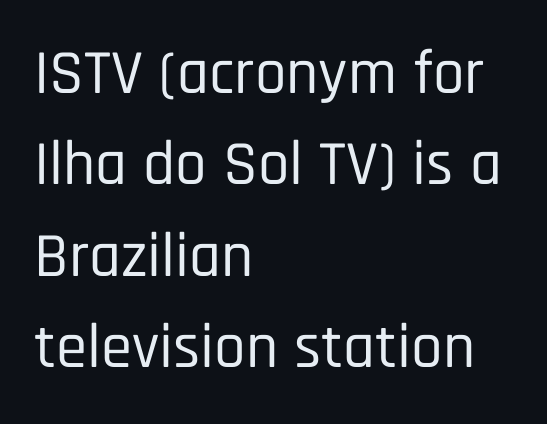
The leading is moderate, giving the passage an even texture. What kind of face is this? One without serifs — a sans. The ragged edge is on the right, which tells us the setting is flush left. Short note: letters normally spaced. Just letters on the line, the space beneath them empty.
